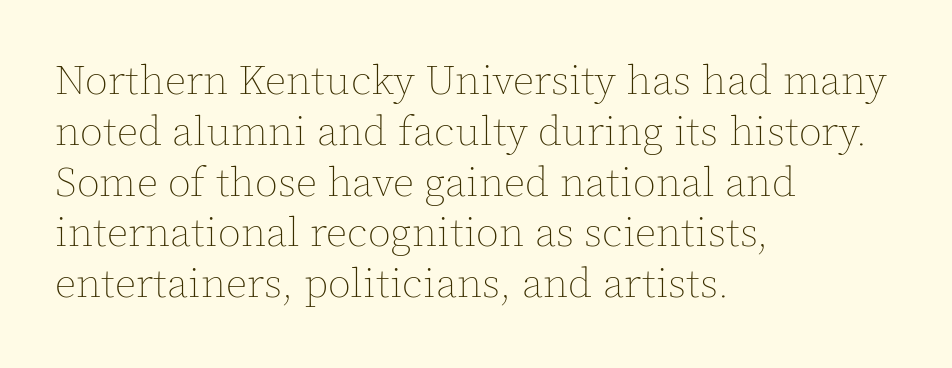
The image shows 42 px thin type, upright; set left-aligned, line spacing 1.21x, normal letter spacing, not underlined; a medium x-height.
